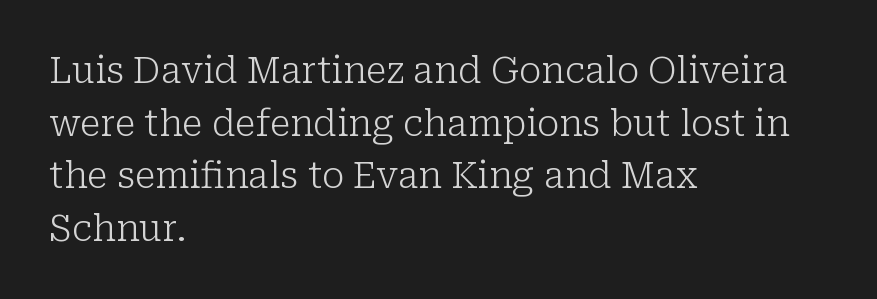
If you drew a line through each stem, it would be perfectly vertical. Each row of text sits above clean, open space. These lines are rendered in a variable-pitch font. The characters display serif detailing at their extremities. Vertically, the passage feels balanced, rows spaced as you'd expect. If you drew a ruler down the left edge, every line would touch it.
